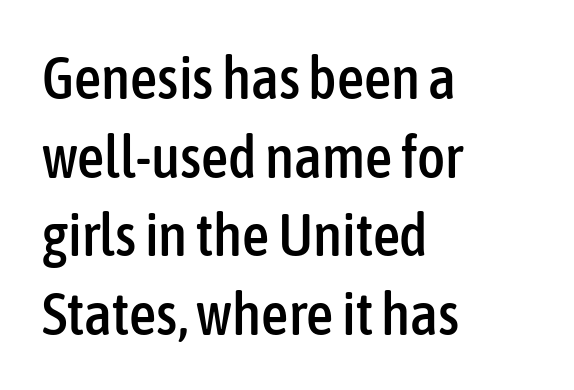
{"serif": "no", "italic": "no", "width": "condensed", "stroke_contrast": "low", "x_height": "medium", "monospaced": "no", "underline": "no", "align": "left", "line_spacing": "normal", "line_spacing_ratio": 1.31, "letter_spacing": "normal", "letter_spacing_em": 0.0, "glyph_px": 60}
